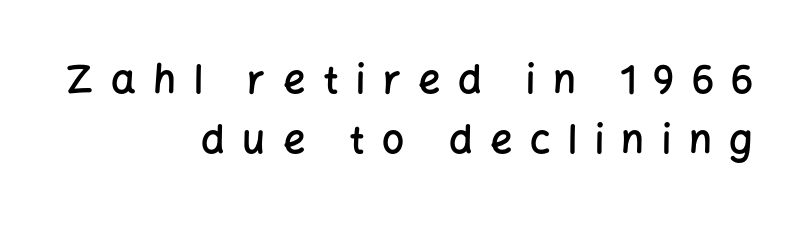
{"serif": "no", "italic": "no", "bold": "semi", "weight": "semibold", "width": "normal", "stroke_contrast": "low", "x_height": "medium", "monospaced": "no", "underline": "no", "align": "right", "line_spacing": "normal", "line_spacing_ratio": 1.55, "letter_spacing": "wide", "letter_spacing_em": 0.45, "glyph_px": 39}
